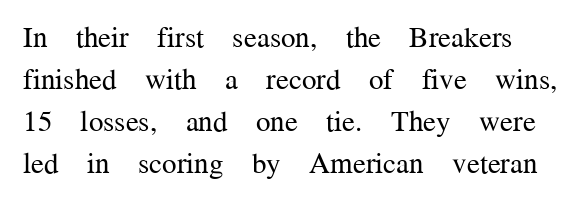
Q: Is the text bold? A: No.
Q: Is the text italic (slanted)? A: No, it is upright.
Q: Is the typeface a serif or a sans-serif typeface? A: Serif.
Q: Is the text underlined? A: No.
Q: Is the spacing between letters normal or unusually wide? A: Normal.
Q: Is the spacing between lines tight, normal or loose? A: Normal.
Q: Width (condensed, normal, or wide)? A: Normal.
Q: Stroke contrast? A: Medium.
Q: x-height? A: Medium.
Q: Monospaced? A: No.
